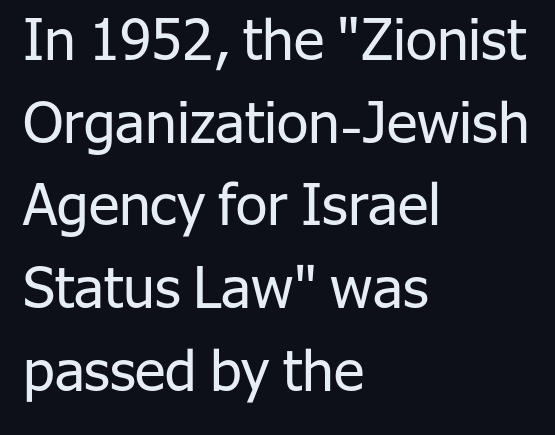
The image shows 57 px regular-weight sans-serif type, upright; set left-aligned, normal line spacing (1.45x), normal letter spacing, not underlined; low stroke contrast and a medium x-height.
